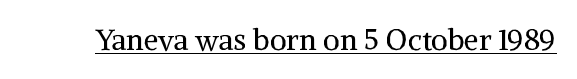
The image shows 29 px regular-weight serif type, upright; set normal letter spacing, underlined; medium stroke contrast and a medium x-height.
